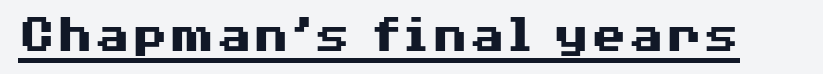
{"serif": "no", "italic": "no", "bold": "yes", "weight": "heavy", "width": "wide", "stroke_contrast": "medium", "x_height": "medium", "monospaced": "no", "underline": "yes", "letter_spacing": "normal", "letter_spacing_em": 0.0, "glyph_px": 54}
